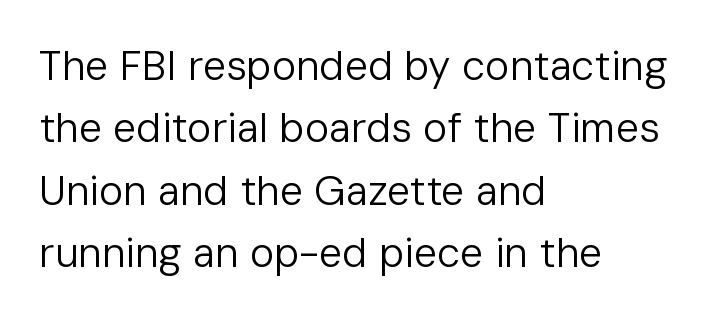
{"serif": "no", "italic": "no", "bold": "no", "weight": "regular", "width": "normal", "stroke_contrast": "low", "x_height": "medium", "monospaced": "no", "underline": "no", "align": "left", "line_spacing": "normal", "line_spacing_ratio": 1.52, "letter_spacing": "normal", "letter_spacing_em": 0.0, "glyph_px": 41}
